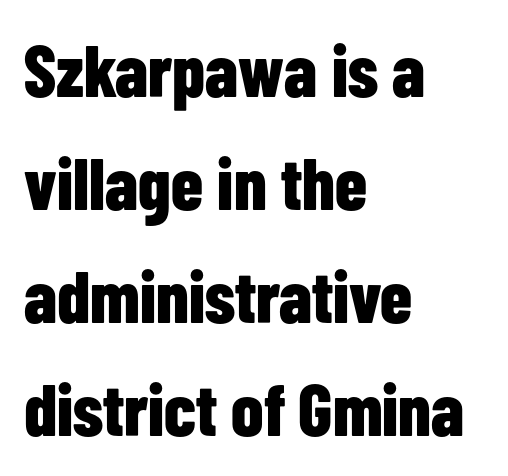
Vertical strokes here are truly vertical. Is there much room between lines? A standard amount, neither cramped nor airy. The passage shown has conventional tracking throughout. No feet cap the strokes, marking this as sans-serif type. On the weight axis this lands at bold, roughly 700. The face used here is proportionally spaced, like ordinary book or web type.
